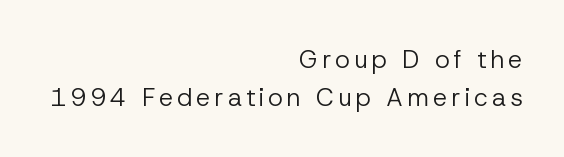
Q: Is the text bold? A: No.
Q: Is the text italic (slanted)? A: No, it is upright.
Q: Is the text underlined? A: No.
Q: How is the paragraph aligned? A: Right-aligned.
Q: Is the spacing between lines tight, normal or loose? A: Normal.
